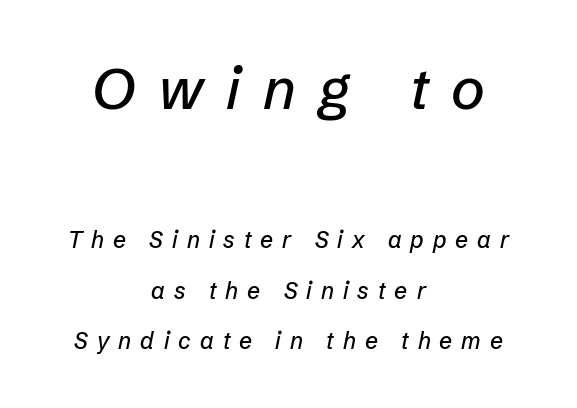
The image shows 58 px text type, italic (leaning right); set centered, loose line spacing (2.19x), unusually wide letter spacing (+0.39 em), not underlined; the first (top) block is 2.52x larger; low stroke contrast and a medium x-height.
